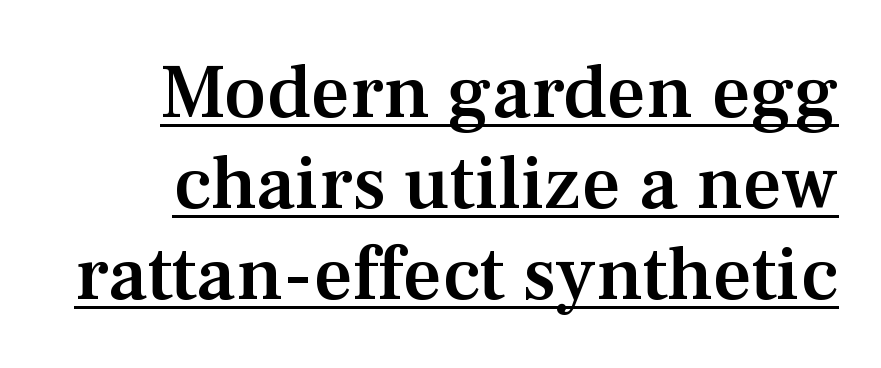
Beneath each row of characters lies a ruled line. Are there feet on the stems? There are — it's a serif. Do the characters align in a grid? No, the font is proportional. These words are printed semibold, heavier than regular yet not bold. This is roman type, the default non-slanted kind. These lines keep a tight, regular rhythm from letter to letter.
